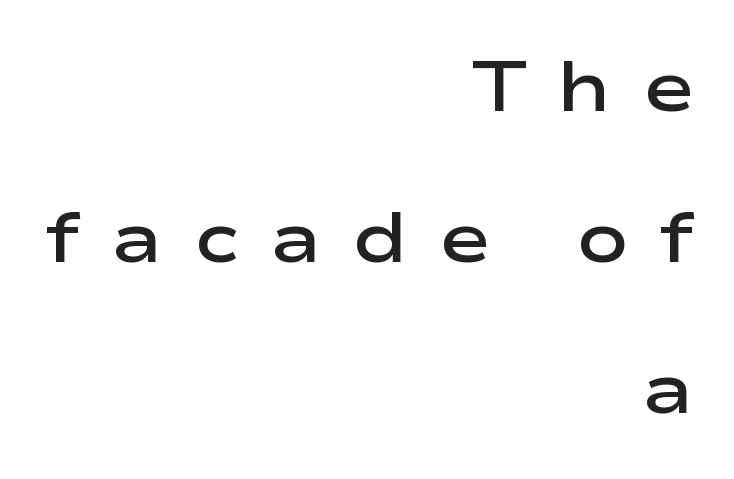
{"serif": "no", "italic": "no", "bold": "semi", "weight": "semibold", "width": "wide", "stroke_contrast": "low", "x_height": "medium", "monospaced": "no", "underline": "no", "align": "right", "line_spacing": "loose", "line_spacing_ratio": 2.16, "letter_spacing": "wide", "letter_spacing_em": 0.44, "glyph_px": 70}
